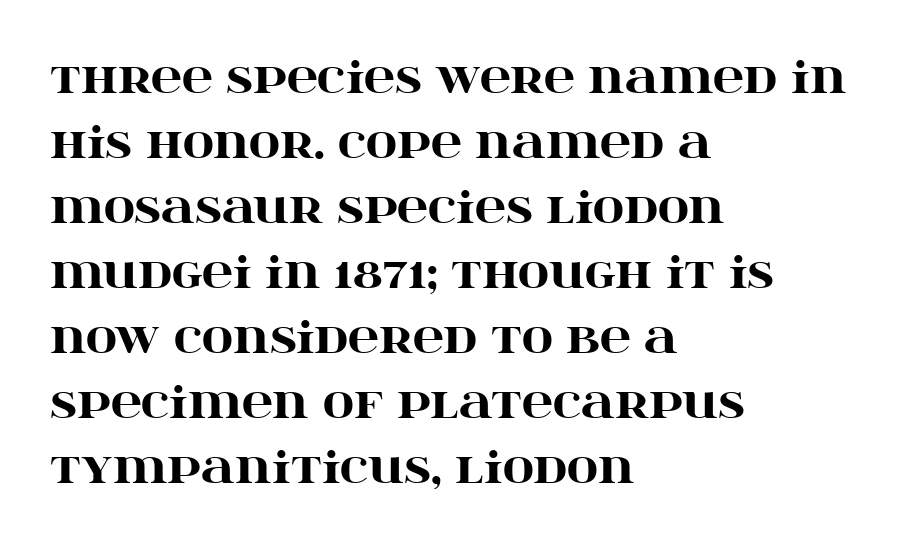
The image shows 43 px heavy, wide serif type, upright; set left-aligned, normal line spacing (1.51x), normal letter spacing, not underlined; high stroke contrast and a large x-height.
